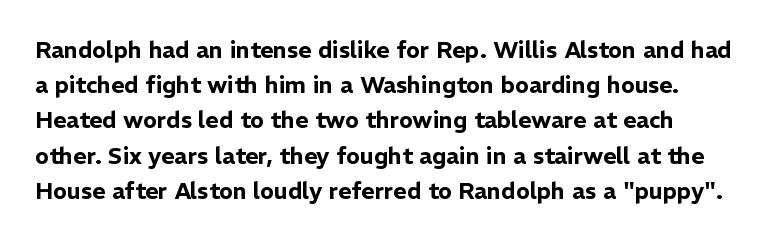
The image shows 23 px text type, upright; set normal line spacing (1.53x), normal letter spacing, not underlined.
